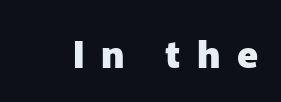
The image shows 38 px heavy sans-serif type, upright; set unusually wide letter spacing (+0.43 em), not underlined; low stroke contrast and a medium x-height.
